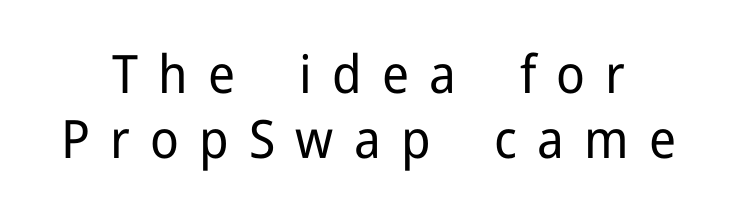
The image shows 53 px regular-weight sans-serif type, upright; set line spacing 1.23x, unusually wide letter spacing (+0.38 em), not underlined; low stroke contrast and a medium x-height.
